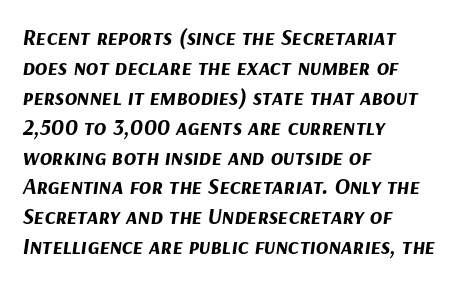
{"italic": "yes", "lean": "right", "slant_degrees": 9, "bold": "yes", "underline": "no", "align": "left", "line_spacing": "normal", "line_spacing_ratio": 1.3, "letter_spacing": "normal", "letter_spacing_em": 0.0, "glyph_px": 23}
